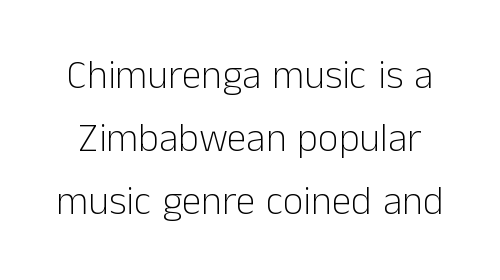
The image shows 40 px light sans-serif type, upright; set normal line spacing (1.57x), normal letter spacing, not underlined; low stroke contrast and a medium x-height.
